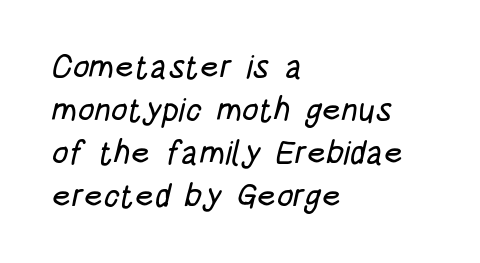
{"serif": "no", "width": "condensed", "stroke_contrast": "low", "x_height": "large", "monospaced": "no", "underline": "no", "align": "left", "line_spacing": "normal", "line_spacing_ratio": 1.3, "letter_spacing": "normal", "letter_spacing_em": 0.0, "glyph_px": 33}
